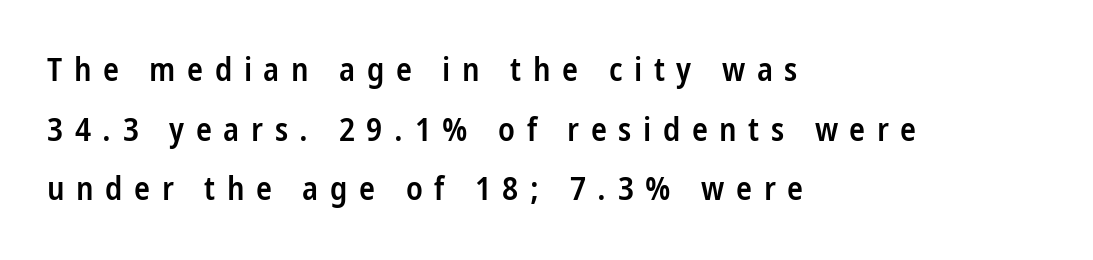
Font category for this specimen: sans-serif. Every stem runs plumb, perpendicular to the baseline. The paragraph has a hard left edge and a soft right edge. Just letters on the line, the space beneath them empty.
